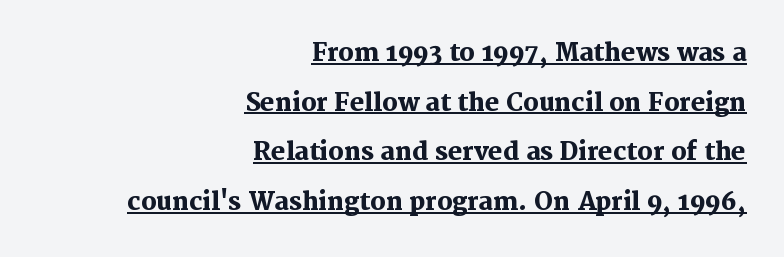
Q: Is the text bold? A: Yes.
Q: Is the text italic (slanted)? A: No, it is upright.
Q: Is the text underlined? A: Yes.
Q: How is the paragraph aligned? A: Right-aligned.
Q: Is the spacing between letters normal or unusually wide? A: Normal.
Q: Is the spacing between lines tight, normal or loose? A: Loose.
